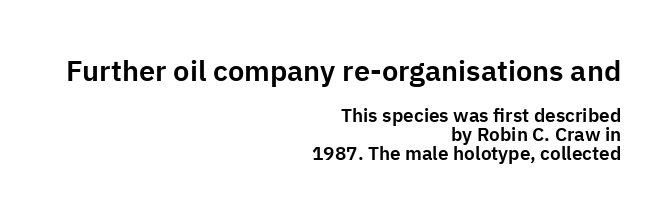
The image shows 29 px sans-serif type, upright; set right-aligned, tight line spacing (1.0x), normal letter spacing, not underlined; the first (top) block is 1.53x larger; low stroke contrast and a medium x-height.
